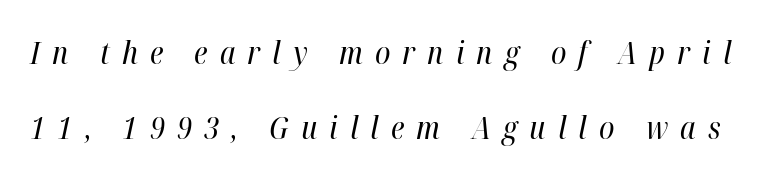
The image shows 31 px regular-weight, condensed type, italic (leaning right); set loose line spacing (2.42x), unusually wide letter spacing (+0.39 em), not underlined; high stroke contrast and a medium x-height.
